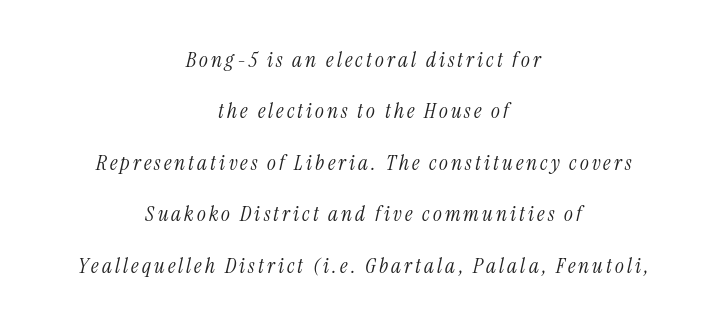
{"italic": "yes", "lean": "right", "slant_degrees": 13, "bold": "no", "underline": "no", "align": "center", "line_spacing": "loose", "line_spacing_ratio": 2.45, "glyph_px": 21}
